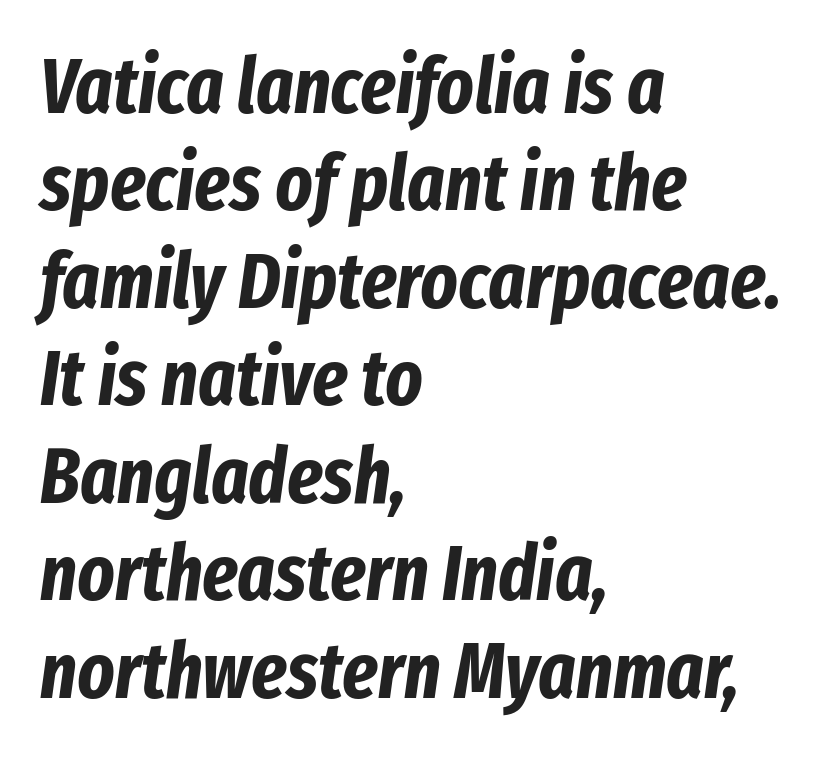
The image shows 78 px bold, condensed type, italic (leaning right); set left-aligned, normal line spacing (1.25x), normal letter spacing, not underlined; low stroke contrast and a medium x-height.
